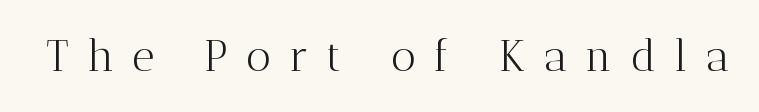
The letters advance in unequal steps, a hallmark of proportional type. Classification — serif. Beneath every word, the page is bare. The type is letterspaced generously, with wide tracking.
